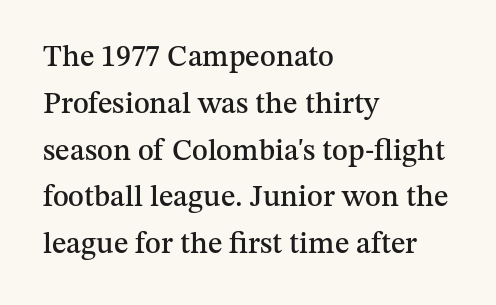
{"serif": "yes", "italic": "no", "width": "normal", "stroke_contrast": "medium", "x_height": "medium", "monospaced": "no", "underline": "no", "align": "left", "line_spacing": "normal", "line_spacing_ratio": 1.56, "letter_spacing": "normal", "letter_spacing_em": 0.0, "glyph_px": 30}
